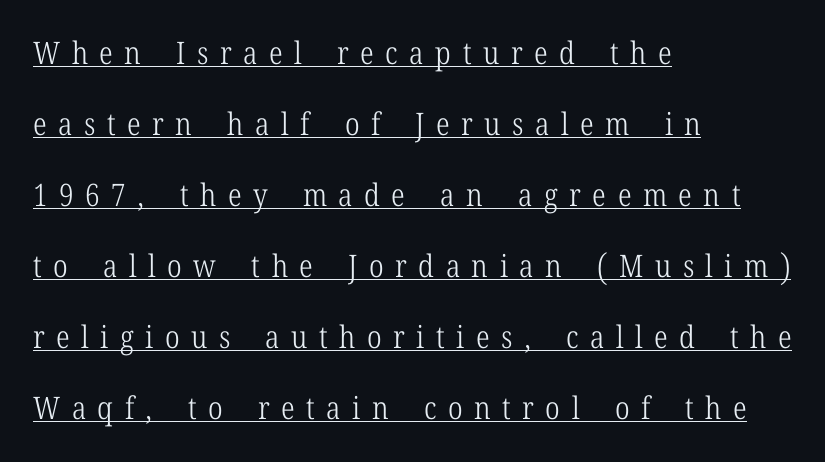
{"serif": "yes", "italic": "no", "bold": "no", "weight": "light", "width": "condensed", "stroke_contrast": "low", "x_height": "medium", "monospaced": "no", "underline": "yes", "align": "left", "line_spacing": "loose", "line_spacing_ratio": 2.29, "letter_spacing": "wide", "letter_spacing_em": 0.37, "glyph_px": 31}
